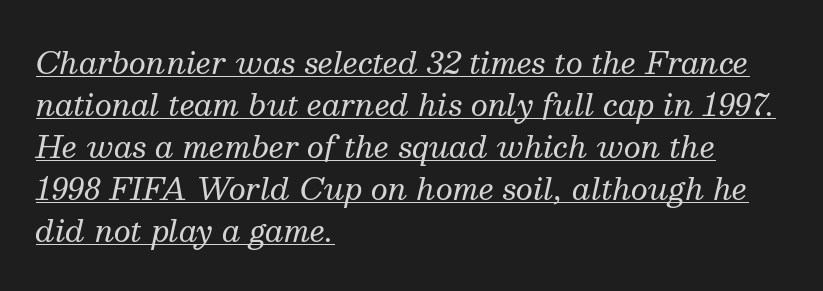
The image shows 30 px regular-weight serif type, italic (leaning right); set left-aligned, normal line spacing (1.4x), normal letter spacing, underlined; medium stroke contrast and a medium x-height.
